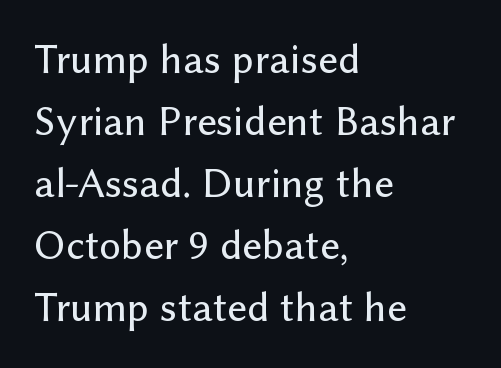
Students, observe: this is what conventionally led text looks like. Font category for this specimen: sans-serif. You can tell it's not italic because the verticals are truly vertical. The type is set solid horizontally, with unmodified tracking. The letters advance in unequal steps, a hallmark of proportional type. The zone under the glyphs is completely vacant.
